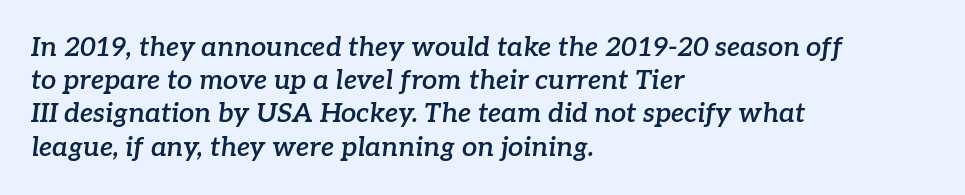
The glyphs are unaccompanied by any horizontal stroke below them. No extra tracking has been applied to these lines. These lines were composed using italics. Strokes here are thickened, but only to semibold level. This sample is left-justified, so line endings fall wherever the words run out.
